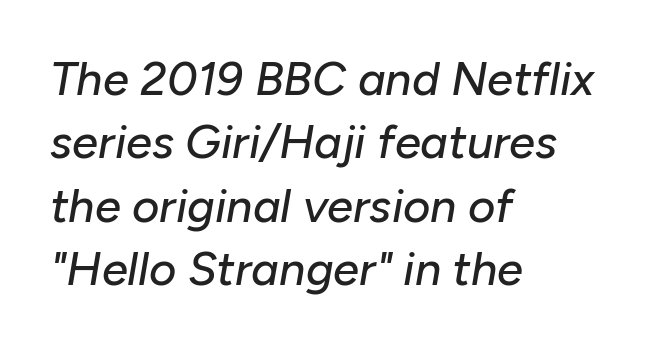
The image shows 47 px text type, italic (leaning right); set left-aligned, normal line spacing (1.35x), normal letter spacing, not underlined; low stroke contrast and a medium x-height.
